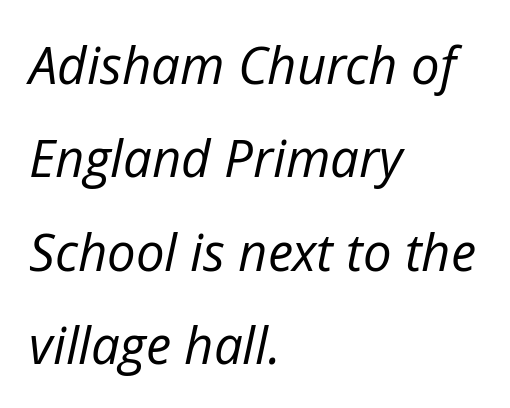
Rule under the text: the space is simply empty. This sample is left-justified, so line endings fall wherever the words run out. Slanted lettering throughout. Is this a heavy cut? Hardly; it is regular or lighter. Here the designer chose a conventional face with non-uniform glyph widths. Is the letter spacing exaggerated? No — it looks like the ordinary default.
